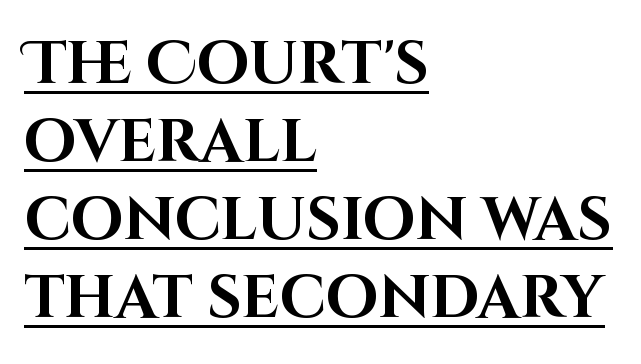
{"serif": "no", "italic": "no", "bold": "yes", "weight": "bold", "width": "normal", "stroke_contrast": "high", "x_height": "large", "monospaced": "no", "underline": "yes", "align": "left", "line_spacing": "normal", "line_spacing_ratio": 1.3, "letter_spacing": "normal", "letter_spacing_em": 0.0, "glyph_px": 60}
